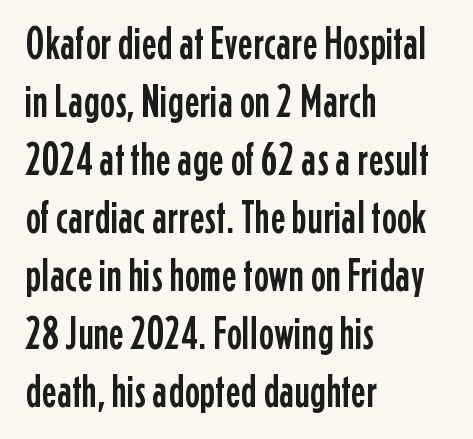
The image shows 46 px condensed sans-serif type, upright; set left-aligned, normal line spacing (1.26x), normal letter spacing, not underlined; low stroke contrast and a medium x-height.
